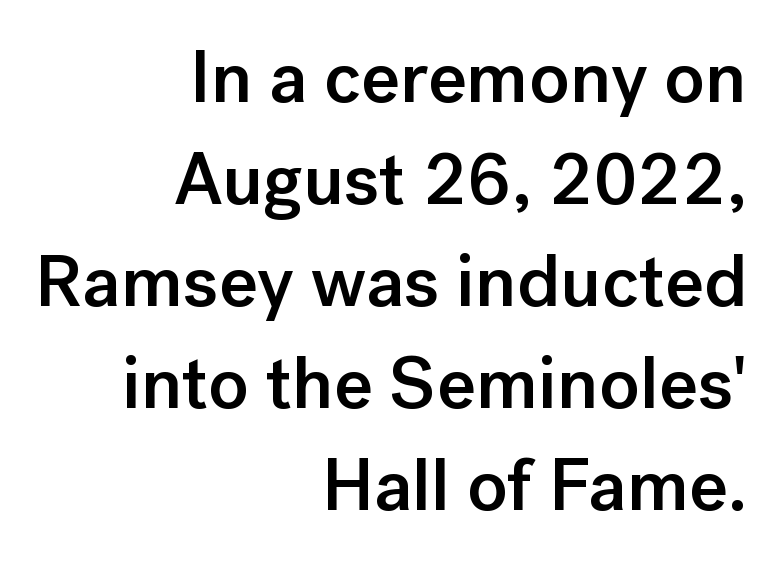
{"serif": "no", "italic": "no", "bold": "semi", "weight": "semibold", "width": "normal", "stroke_contrast": "low", "x_height": "medium", "monospaced": "no", "underline": "no", "align": "right", "line_spacing": "normal", "line_spacing_ratio": 1.38, "letter_spacing": "normal", "letter_spacing_em": 0.0, "glyph_px": 74}
